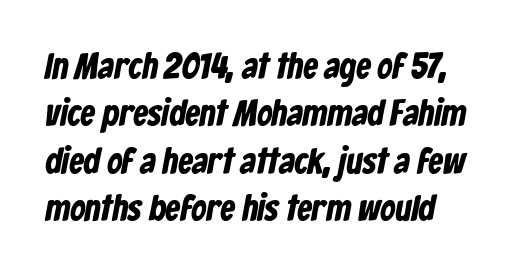
The image shows 37 px bold, condensed sans-serif type; set left-aligned, normal line spacing (1.28x), normal letter spacing, not underlined; low stroke contrast and a medium x-height.
